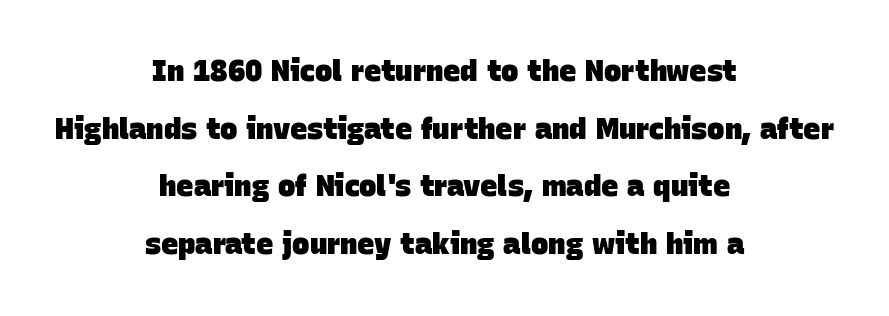
The image shows 29 px heavy sans-serif type; set centered, loose line spacing (1.99x), normal letter spacing, not underlined; low stroke contrast and a large x-height.
